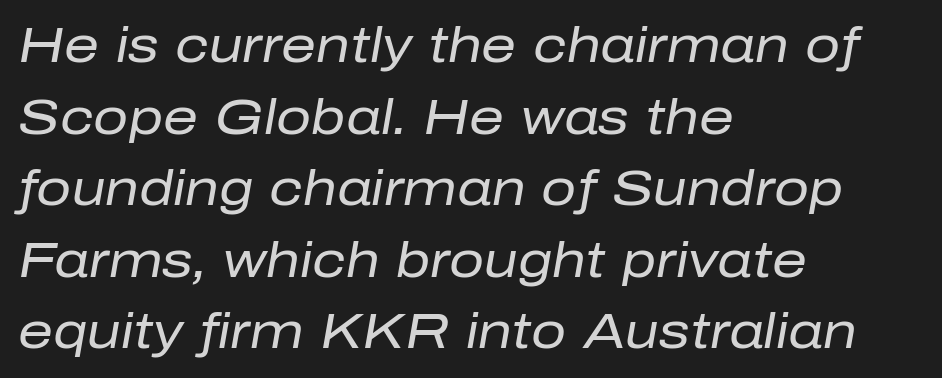
Q: Is the text bold? A: No.
Q: Is the text italic (slanted)? A: Yes, it leans right by about 10 degrees.
Q: Is the text underlined? A: No.
Q: How is the paragraph aligned? A: Left-aligned.
Q: Is the spacing between letters normal or unusually wide? A: Normal.
Q: Is the spacing between lines tight, normal or loose? A: Normal.
Q: Width (condensed, normal, or wide)? A: Normal.
Q: Stroke contrast? A: Low.
Q: x-height? A: Medium.
Q: Monospaced? A: No.
